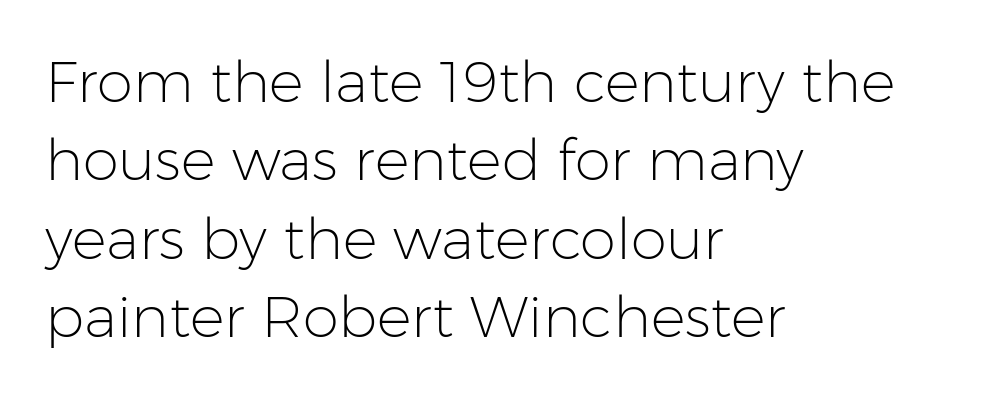
Spacing verdict: proportional, widths tailored to each character. Unbolded letterforms with no extra heft. The line texture is even and compact thanks to regular tracking. Each line starts at the same left margin while the right side varies.
